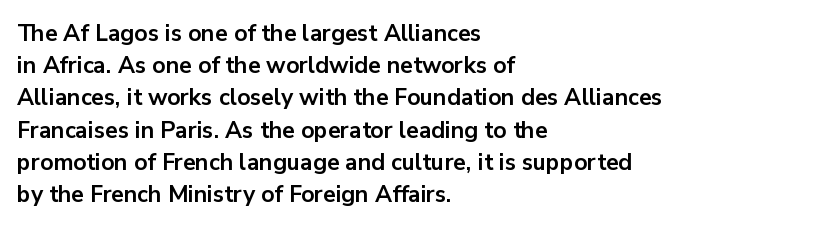
The image shows 23 px bold type, upright; set left-aligned, normal line spacing (1.4x), normal letter spacing, not underlined.
